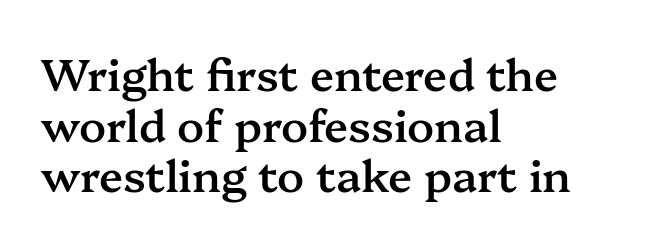
Q: Is the text bold? A: Semi-bold.
Q: Is the text italic (slanted)? A: No, it is upright.
Q: Is the typeface a serif or a sans-serif typeface? A: Serif.
Q: Is the text underlined? A: No.
Q: How is the paragraph aligned? A: Left-aligned.
Q: Is the spacing between letters normal or unusually wide? A: Normal.
Q: Is the spacing between lines tight, normal or loose? A: Tight.
Q: Width (condensed, normal, or wide)? A: Normal.
Q: Stroke contrast? A: Medium.
Q: x-height? A: Medium.
Q: Monospaced? A: No.
